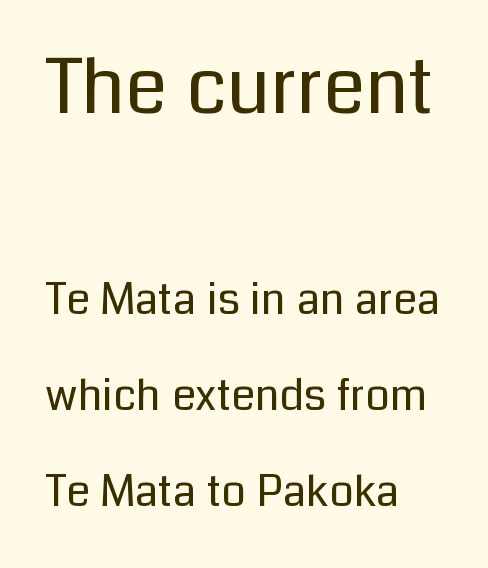
The image shows 76 px regular-weight sans-serif type, upright; set left-aligned, loose line spacing (2.23x), normal letter spacing, not underlined; the first (top) block is 1.77x larger; low stroke contrast and a medium x-height.
